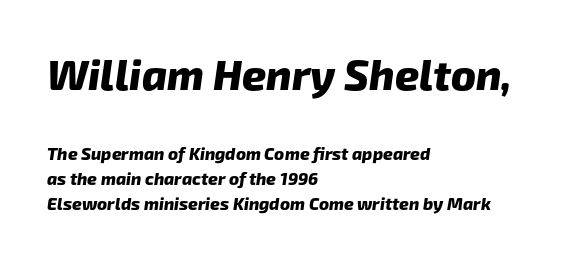
{"serif": "no", "bold": "yes", "weight": "heavy", "width": "normal", "stroke_contrast": "low", "x_height": "medium", "monospaced": "no", "underline": "no", "align": "left", "line_spacing": "normal", "line_spacing_ratio": 1.46, "letter_spacing": "normal", "letter_spacing_em": 0.0, "larger_block": "first", "size_ratio": 2.47, "glyph_px": 42}
